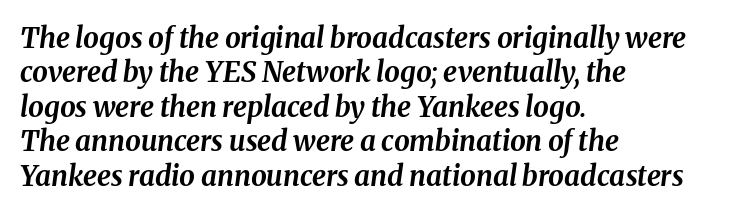
The image shows 28 px bold type, italic (leaning right); set left-aligned, line spacing 1.23x, normal letter spacing, not underlined; medium stroke contrast and a medium x-height.
